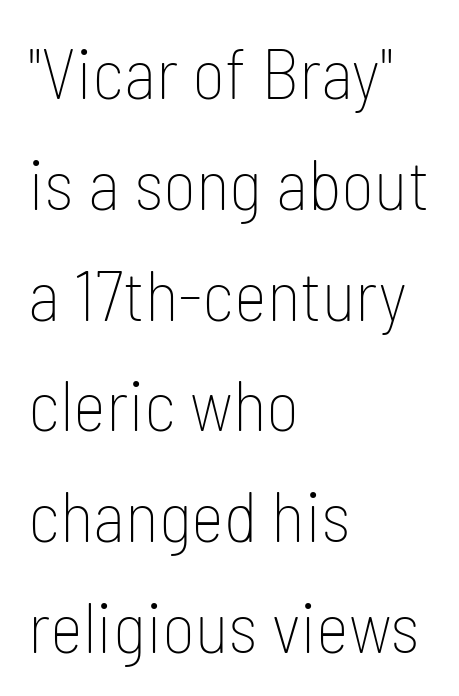
The image shows 71 px thin, condensed sans-serif type, upright; set left-aligned, normal line spacing (1.56x), normal letter spacing, not underlined; low stroke contrast and a medium x-height.
